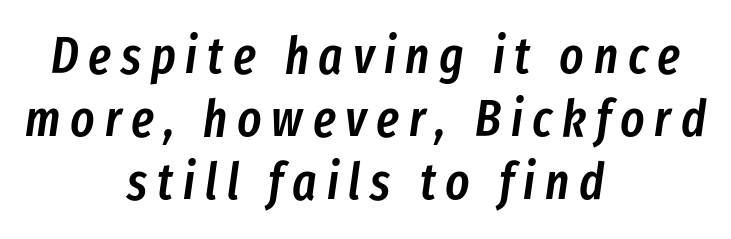
The image shows 51 px semibold, condensed type, italic (leaning right); set centered, line spacing 1.24x, not underlined; low stroke contrast and a medium x-height.
